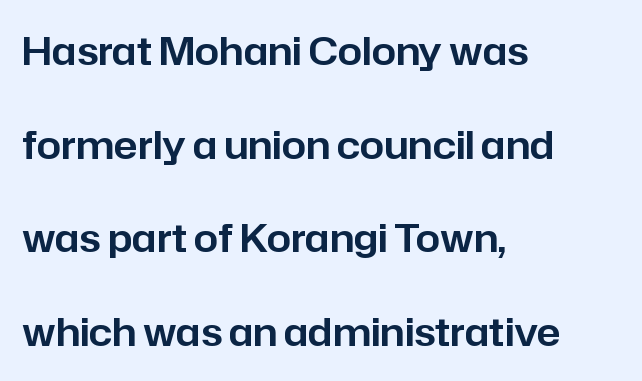
{"serif": "no", "italic": "no", "width": "normal", "stroke_contrast": "low", "x_height": "medium", "monospaced": "no", "underline": "no", "align": "left", "line_spacing": "loose", "line_spacing_ratio": 2.4, "letter_spacing": "normal", "letter_spacing_em": 0.0, "glyph_px": 39}
